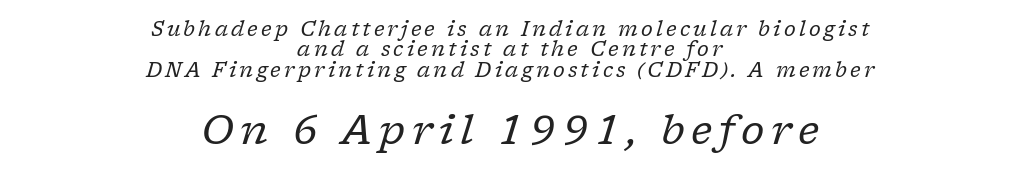
Every character sits at an angle, as italics do. If you squint, the bottom block still reads clearly — it's the larger of the two. Do the characters align in a grid? No, the font is proportional. The face looks like a standard text weight, possibly lighter. Check the space under the baseline: it is left empty. Is there much room between lines? No — they nearly touch.
